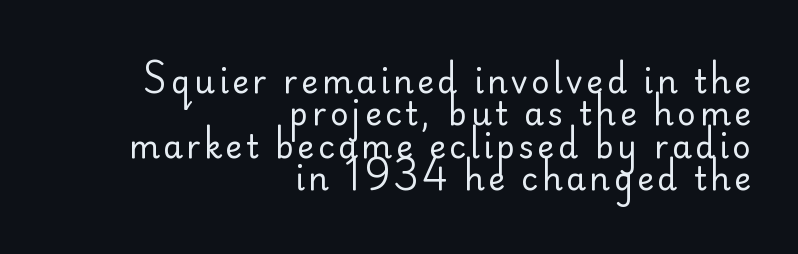
{"serif": "no", "italic": "no", "bold": "no", "weight": "regular", "width": "normal", "stroke_contrast": "low", "x_height": "small", "monospaced": "no", "underline": "no", "align": "right", "line_spacing": "tight", "line_spacing_ratio": 1.01, "glyph_px": 32}
